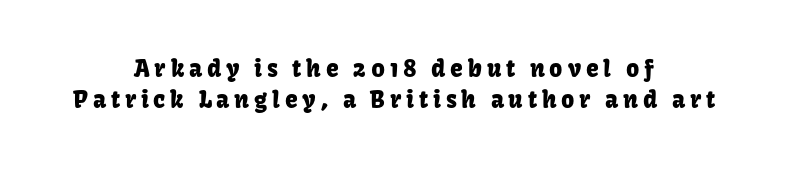
Q: Is the text italic (slanted)? A: No, it is upright.
Q: Is the text underlined? A: No.
Q: How is the paragraph aligned? A: Centered.
Q: Is the spacing between letters normal or unusually wide? A: Unusually wide.
Q: Is the spacing between lines tight, normal or loose? A: Normal.
